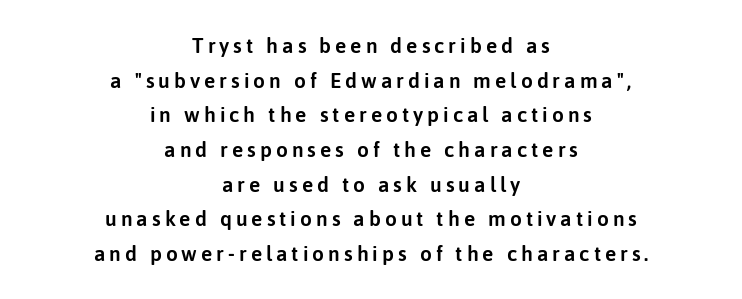
{"italic": "no", "underline": "no", "align": "center", "line_spacing": "normal", "line_spacing_ratio": 1.65, "glyph_px": 21}
